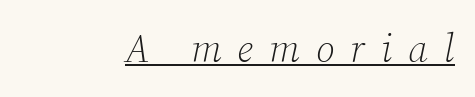
Q: Is the text bold? A: No.
Q: Is the text italic (slanted)? A: Yes, it leans right by about 12 degrees.
Q: Is the typeface a serif or a sans-serif typeface? A: Serif.
Q: Is the text underlined? A: Yes.
Q: Is the spacing between letters normal or unusually wide? A: Unusually wide.
Q: Width (condensed, normal, or wide)? A: Normal.
Q: Stroke contrast? A: Low.
Q: x-height? A: Medium.
Q: Monospaced? A: No.
